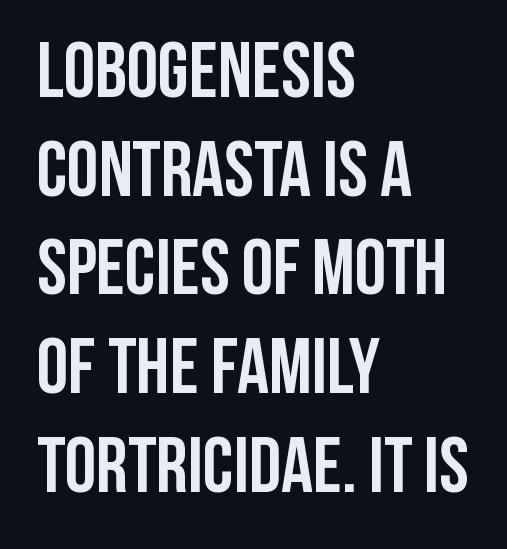
In CSS terms this would be text-align: left. Serif or sans? Sans — the stroke terminals are bare. Note the varied advance widths — an 'i' is clearly narrower than an 'm'. This is the regular roman posture of the typeface.
